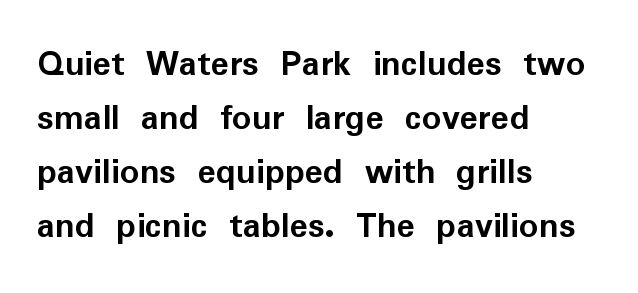
{"serif": "no", "italic": "no", "bold": "yes", "weight": "semibold", "width": "normal", "stroke_contrast": "low", "x_height": "medium", "monospaced": "no", "underline": "no", "align": "left", "line_spacing": "normal", "line_spacing_ratio": 1.42, "letter_spacing": "normal", "letter_spacing_em": 0.0, "glyph_px": 38}
